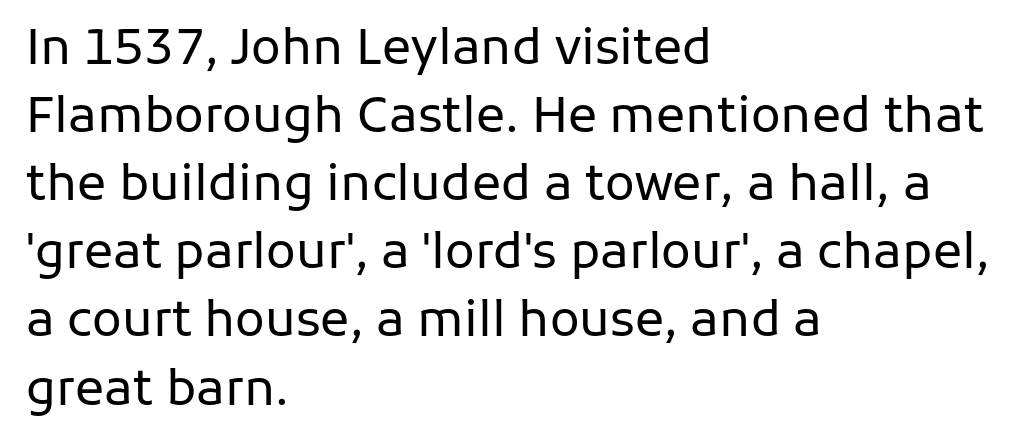
{"serif": "no", "italic": "no", "bold": "no", "weight": "regular", "width": "normal", "stroke_contrast": "low", "x_height": "medium", "monospaced": "no", "underline": "no", "align": "left", "line_spacing": "normal", "line_spacing_ratio": 1.39, "letter_spacing": "normal", "letter_spacing_em": 0.0, "glyph_px": 49}
